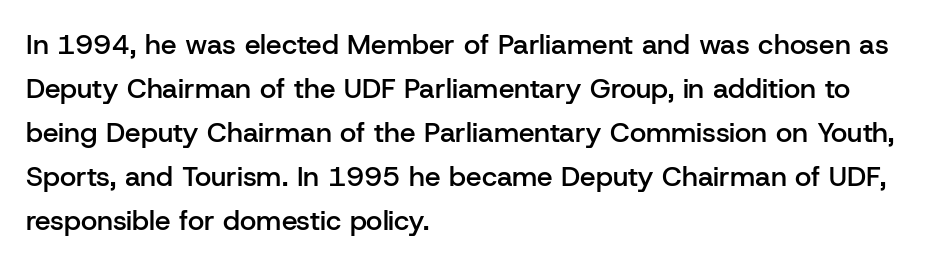
The image shows 28 px semibold sans-serif type, upright; set left-aligned, normal line spacing (1.57x), normal letter spacing, not underlined; low stroke contrast and a medium x-height.
